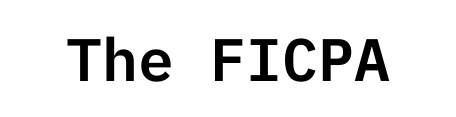
{"serif": "no", "italic": "no", "width": "normal", "stroke_contrast": "low", "x_height": "medium", "underline": "no", "letter_spacing": "normal", "letter_spacing_em": 0.0, "glyph_px": 60}
